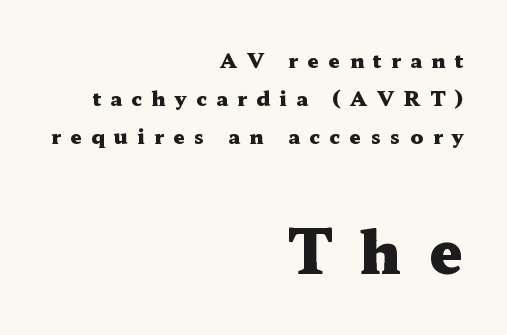
The image shows 59 px heavy, wide serif type, upright; set right-aligned, line spacing 1.89x, unusually wide letter spacing (+0.47 em), not underlined; the second (bottom) block is 2.95x larger; medium stroke contrast and a medium x-height.
